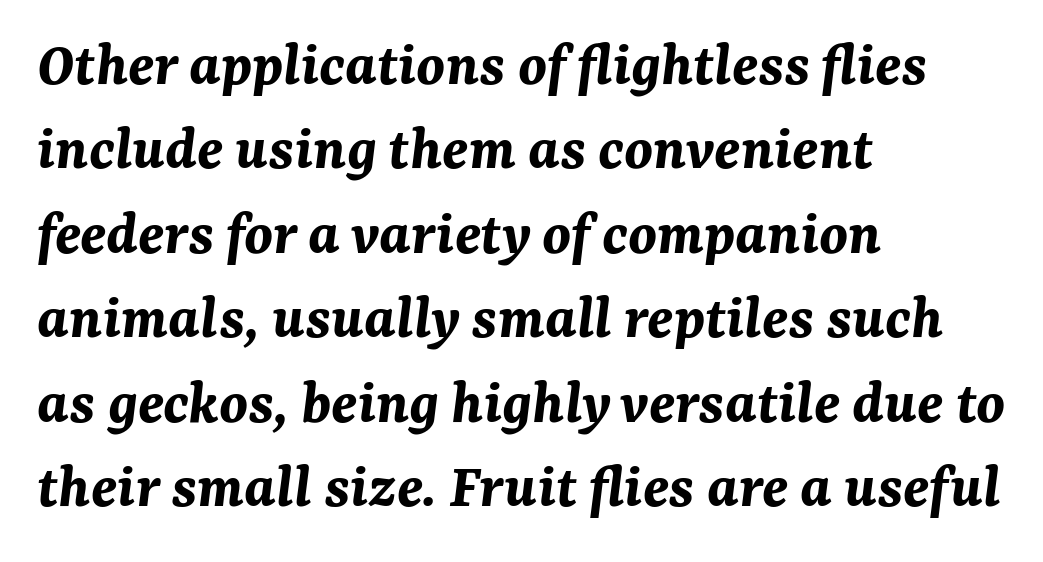
Looking at the ascenders, they clearly lean. Glyph-to-glyph distance matches everyday printed text. Which margin do the lines hug? The left one — the right edge is uneven. Is this a fixed-width face? No — the glyphs have proportional, varying widths.
